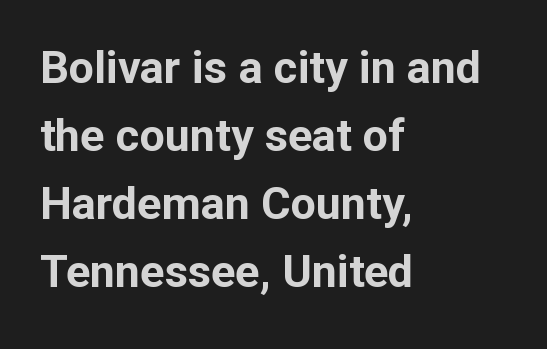
{"serif": "no", "italic": "no", "bold": "yes", "weight": "bold", "width": "normal", "stroke_contrast": "low", "x_height": "medium", "monospaced": "no", "underline": "no", "align": "left", "line_spacing": "normal", "line_spacing_ratio": 1.51, "letter_spacing": "normal", "letter_spacing_em": 0.0, "glyph_px": 45}
